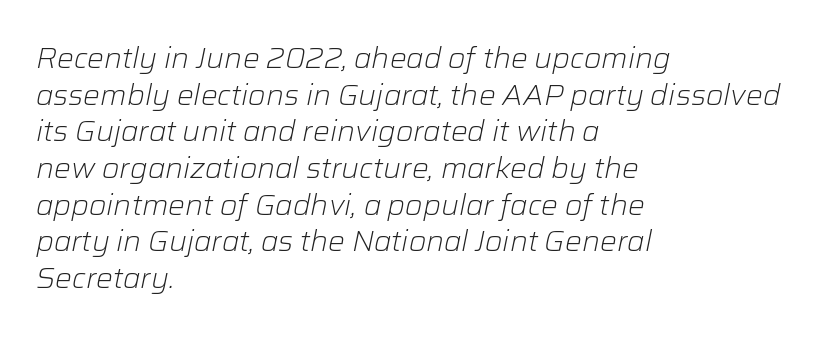
Q: Is the text bold? A: No.
Q: Is the text italic (slanted)? A: Yes, it leans right by about 12 degrees.
Q: Is the text underlined? A: No.
Q: How is the paragraph aligned? A: Left-aligned.
Q: Is the spacing between letters normal or unusually wide? A: Normal.
Q: Is the spacing between lines tight, normal or loose? A: Normal.
Q: Width (condensed, normal, or wide)? A: Normal.
Q: Stroke contrast? A: Low.
Q: x-height? A: Medium.
Q: Monospaced? A: No.
